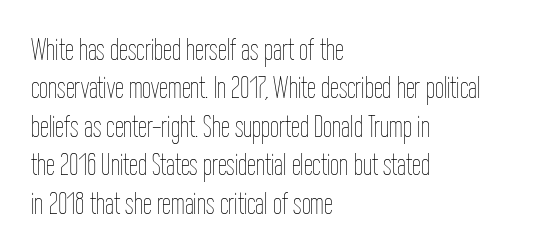
Q: Is the text bold? A: No.
Q: Is the text italic (slanted)? A: No, it is upright.
Q: Is the text underlined? A: No.
Q: How is the paragraph aligned? A: Left-aligned.
Q: Is the spacing between letters normal or unusually wide? A: Normal.
Q: Width (condensed, normal, or wide)? A: Condensed.
Q: Stroke contrast? A: Low.
Q: x-height? A: Medium.
Q: Monospaced? A: No.
